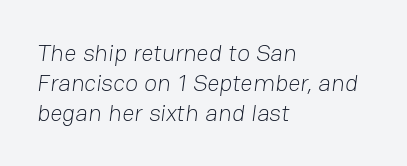
Just letters on the line, the space beneath them empty. Nothing heavy about these letters — not bold at all. There is no visible air inserted between adjacent glyphs. The text block is weighted toward the left margin, trailing off unevenly rightward.
